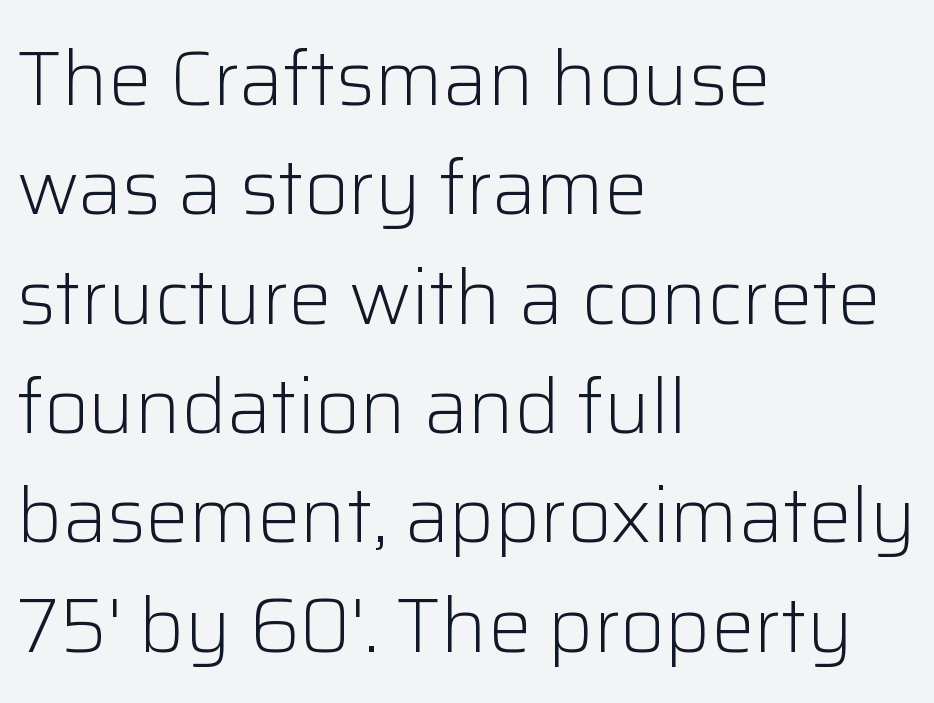
Q: Is the text bold? A: No.
Q: Is the text italic (slanted)? A: No, it is upright.
Q: Is the typeface a serif or a sans-serif typeface? A: Sans-serif.
Q: Is the text underlined? A: No.
Q: How is the paragraph aligned? A: Left-aligned.
Q: Is the spacing between letters normal or unusually wide? A: Normal.
Q: Is the spacing between lines tight, normal or loose? A: Normal.
Q: Width (condensed, normal, or wide)? A: Normal.
Q: Stroke contrast? A: Low.
Q: x-height? A: Medium.
Q: Monospaced? A: No.
